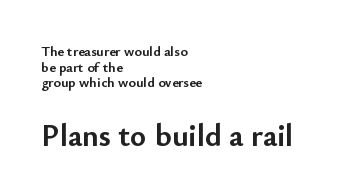
{"serif": "no", "italic": "no", "bold": "yes", "weight": "semibold", "width": "normal", "stroke_contrast": "low", "x_height": "small", "monospaced": "no", "underline": "no", "align": "left", "line_spacing": "tight", "line_spacing_ratio": 1.12, "letter_spacing": "normal", "letter_spacing_em": 0.0, "larger_block": "second", "size_ratio": 2.21, "glyph_px": 31}
